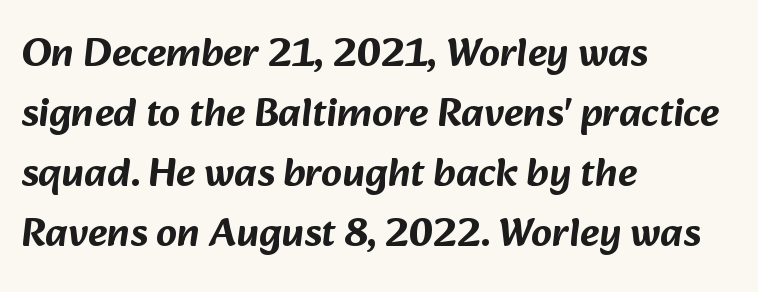
This sample has the flowing, uneven cadence of proportional lettering. This rendering features lettering with no underline. You could call the tracking neutral — neither tight nor loose. This rendering uses left alignment, leaving the right contour irregular. The text was rendered using a sans face with plain stroke endings.
